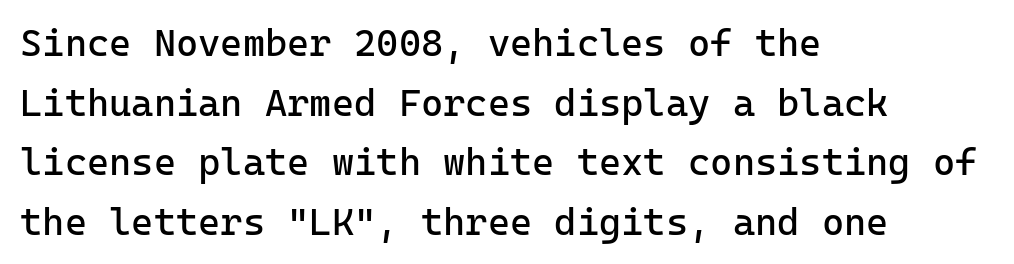
The image shows 38 px regular-weight sans-serif type, upright; set left-aligned, normal line spacing (1.57x), normal letter spacing, not underlined; low stroke contrast and a medium x-height.
